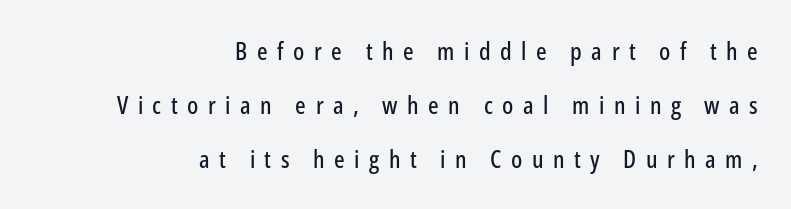
Q: Is the text italic (slanted)? A: No, it is upright.
Q: Is the text underlined? A: No.
Q: How is the paragraph aligned? A: Right-aligned.
Q: Is the spacing between letters normal or unusually wide? A: Unusually wide.
Q: Is the spacing between lines tight, normal or loose? A: Loose.
